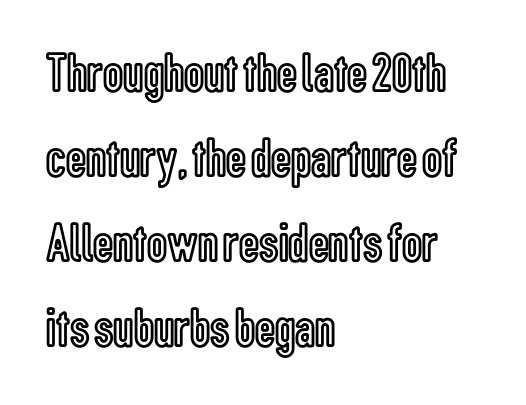
A bare baseline throughout the passage. Horizontal alignment here is leftward, the default for most running prose. What stands out about the letter spacing? Nothing — it is the standard amount. The rows are spaced the way most documents space them. Characters remain perfectly vertical along every line.
